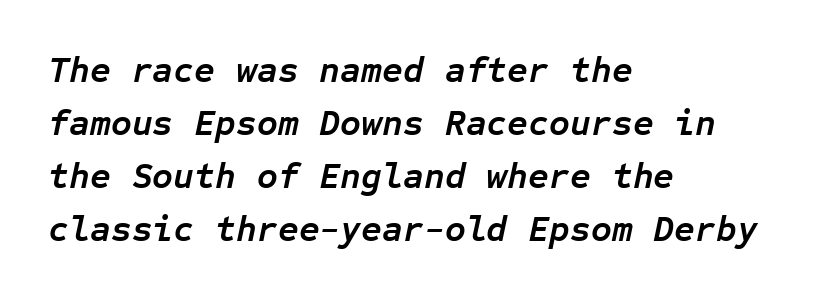
Compared with typical paragraphs, the rows here are spaced about the same. You could call the tracking neutral — neither tight nor loose. This rendering uses left alignment, leaving the right contour irregular. The typesetting leans heavy: a genuine bold.
